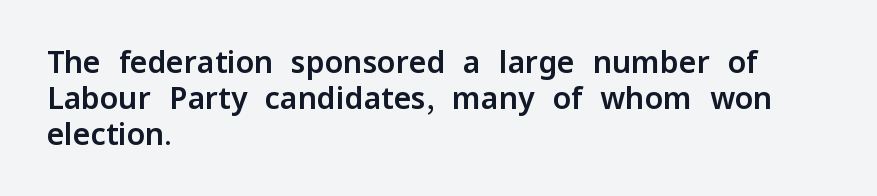
{"serif": "no", "italic": "no", "width": "normal", "stroke_contrast": "low", "x_height": "medium", "monospaced": "no", "underline": "no", "align": "left", "line_spacing_ratio": 1.2, "letter_spacing": "normal", "letter_spacing_em": 0.0, "glyph_px": 30}
